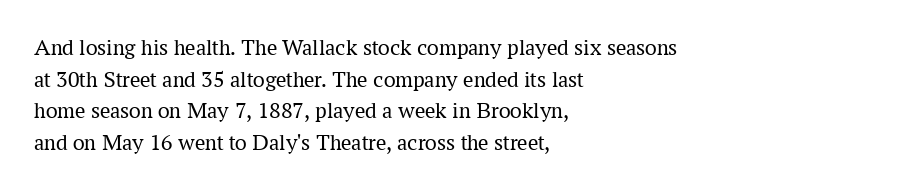
{"italic": "no", "bold": "no", "underline": "no", "align": "left", "line_spacing": "normal", "line_spacing_ratio": 1.37, "letter_spacing": "normal", "letter_spacing_em": 0.0, "glyph_px": 23}
